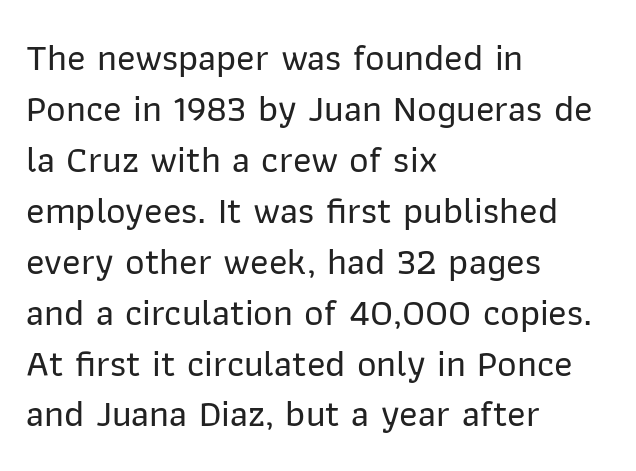
The image shows 38 px sans-serif type, upright; set left-aligned, normal line spacing (1.34x), normal letter spacing, not underlined; low stroke contrast and a medium x-height.
